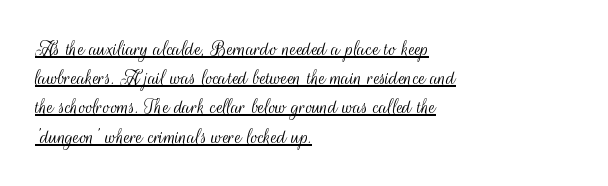
Q: Is the text bold? A: No.
Q: Is the text italic (slanted)? A: Yes.
Q: Is the text underlined? A: Yes.
Q: How is the paragraph aligned? A: Left-aligned.
Q: Is the spacing between letters normal or unusually wide? A: Normal.
Q: Is the spacing between lines tight, normal or loose? A: Normal.
